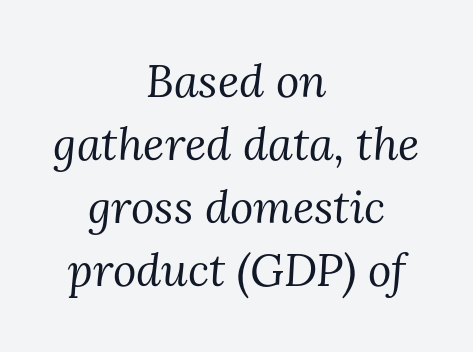
The image shows 45 px regular-weight serif type, italic (leaning right); set centered, normal line spacing (1.4x), normal letter spacing, not underlined; medium stroke contrast and a medium x-height.
